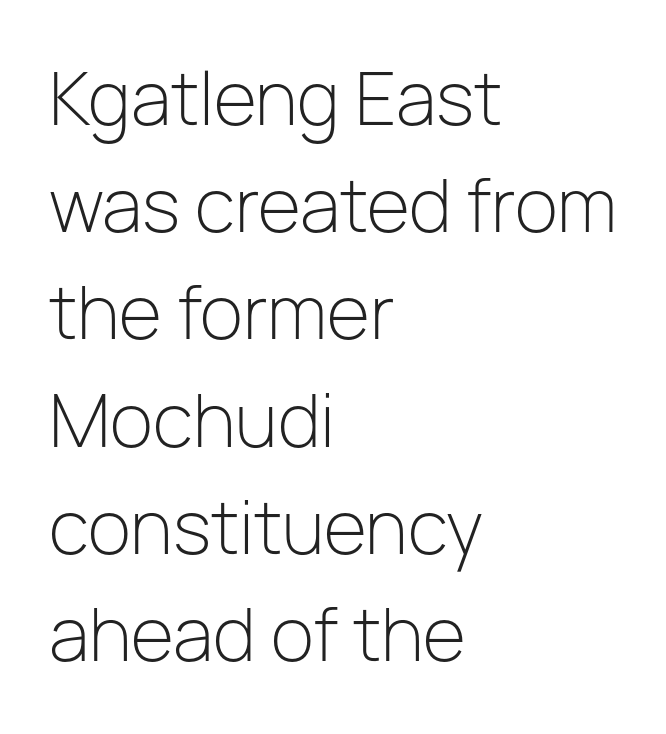
The specimen omits any rule beneath the text block's lines. Nothing unusual about the tracking: characters are spaced as the font intends. Classification — sans serif. Each line starts at the same left margin while the right side varies. On a weight scale, this lands at 450 or below. Ordinary non-slanted type is in use.
